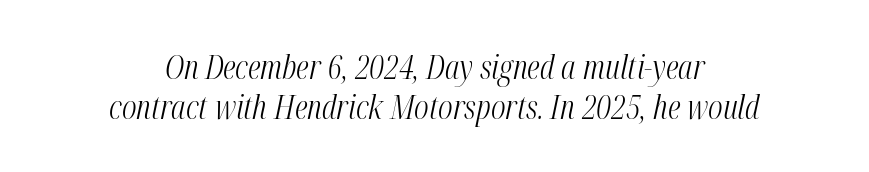
Q: Is the text bold? A: No.
Q: Is the text italic (slanted)? A: Yes, it leans right by about 12 degrees.
Q: Is the text underlined? A: No.
Q: How is the paragraph aligned? A: Centered.
Q: Is the spacing between letters normal or unusually wide? A: Normal.
Q: Width (condensed, normal, or wide)? A: Condensed.
Q: Stroke contrast? A: Medium.
Q: x-height? A: Medium.
Q: Monospaced? A: No.
